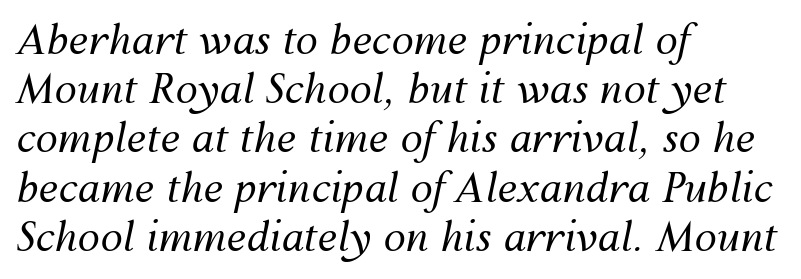
{"italic": "yes", "lean": "right", "slant_degrees": 12, "bold": "no", "weight": "regular", "width": "normal", "stroke_contrast": "medium", "x_height": "medium", "monospaced": "no", "underline": "no", "align": "left", "line_spacing_ratio": 1.23, "letter_spacing": "normal", "letter_spacing_em": 0.0, "glyph_px": 40}
